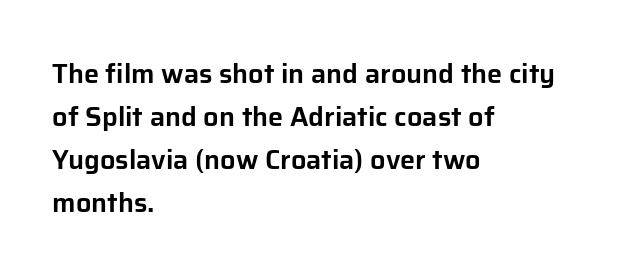
Notice how descenders clear the ascenders below comfortably — that's standard leading. Rendered with straight, roman letterforms. These lines keep a tight, regular rhythm from letter to letter. Only glyphs here, with clear space below each row. Line beginnings align vertically; line endings do not.
